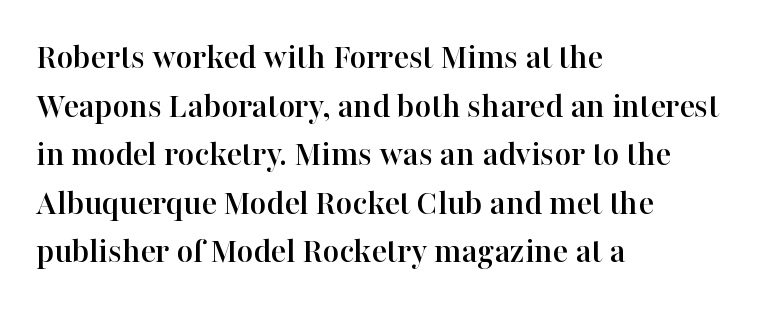
{"serif": "yes", "italic": "no", "width": "normal", "stroke_contrast": "high", "x_height": "medium", "monospaced": "no", "underline": "no", "align": "left", "line_spacing": "normal", "line_spacing_ratio": 1.35, "letter_spacing": "normal", "letter_spacing_em": 0.0, "glyph_px": 36}
